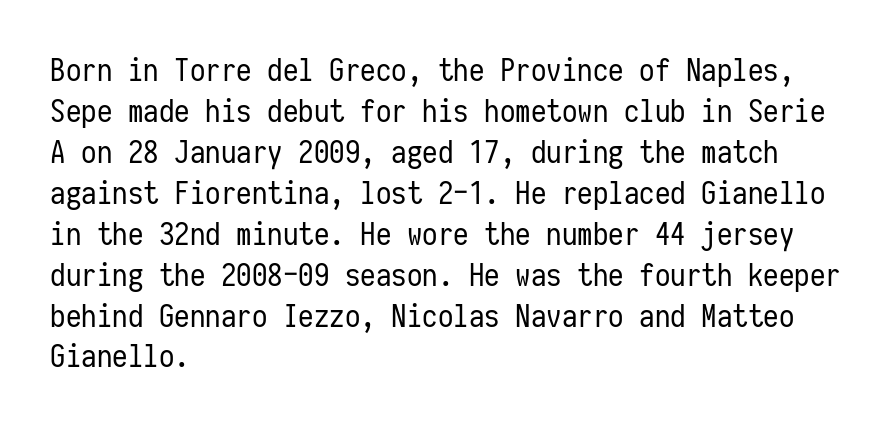
{"serif": "no", "italic": "no", "bold": "no", "weight": "regular", "width": "condensed", "stroke_contrast": "low", "x_height": "medium", "monospaced": "yes", "underline": "no", "align": "left", "line_spacing": "normal", "line_spacing_ratio": 1.32, "letter_spacing": "normal", "letter_spacing_em": 0.0, "glyph_px": 31}
